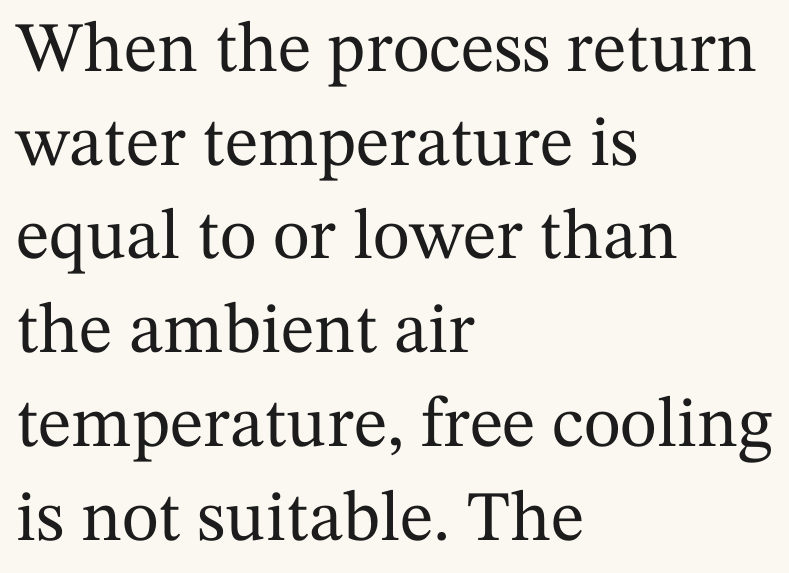
These lines are rendered in a variable-pitch font. Students, observe: this is what conventionally led text looks like. Has an underline been added? It has not. The line texture is even and compact thanks to regular tracking. The font family rendered here belongs to the serif group. You can tell it's not italic because the verticals are truly vertical.
